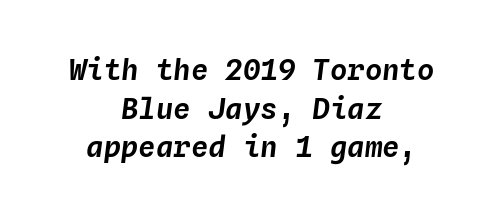
These lines are rendered in a fixed-pitch font. A bare baseline throughout the passage. The horizontal fit of the characters is conventional and even. Compared with ordinary roman type, these characters are visibly tilted.
